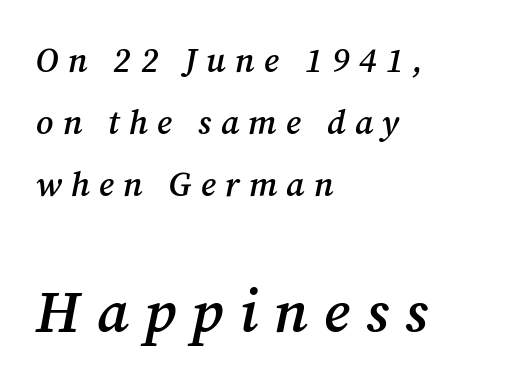
{"serif": "yes", "italic": "yes", "lean": "right", "slant_degrees": 12, "bold": "semi", "weight": "semibold", "width": "normal", "stroke_contrast": "medium", "x_height": "medium", "monospaced": "no", "underline": "no", "align": "left", "line_spacing_ratio": 1.83, "letter_spacing": "wide", "letter_spacing_em": 0.27, "larger_block": "second", "size_ratio": 1.74, "glyph_px": 59}
